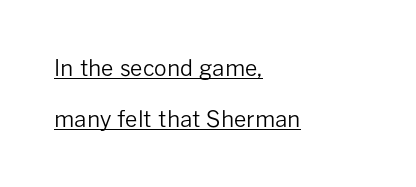
The image shows 22 px text type, upright; set left-aligned, loose line spacing (2.32x), normal letter spacing, underlined.
